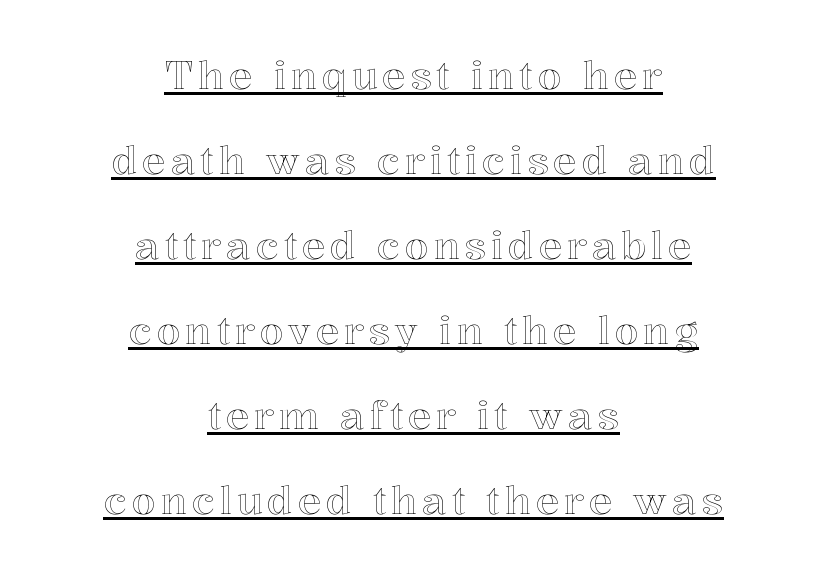
This sample has the flowing, uneven cadence of proportional lettering. Layout note: lines centered. Baseline-to-baseline distance is far greater than the letter height. These characters rest on top of a visible drawn line. The type sits square on the baseline with zero lean.
